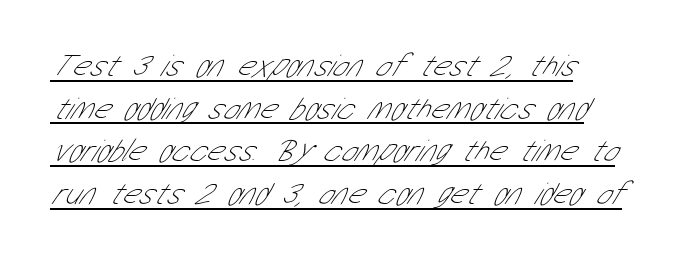
{"serif": "no", "bold": "no", "weight": "thin", "width": "condensed", "stroke_contrast": "low", "x_height": "medium", "monospaced": "no", "underline": "yes", "align": "left", "line_spacing": "normal", "line_spacing_ratio": 1.33, "letter_spacing": "normal", "letter_spacing_em": 0.0, "glyph_px": 32}
